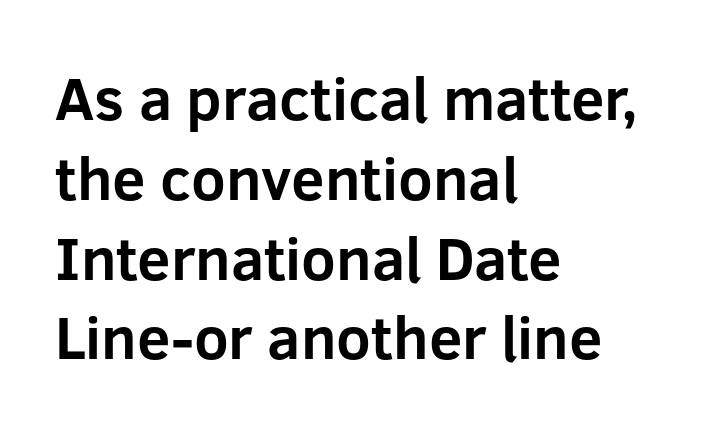
The image shows 60 px bold sans-serif type, upright; set left-aligned, normal line spacing (1.33x), normal letter spacing, not underlined; low stroke contrast and a medium x-height.
